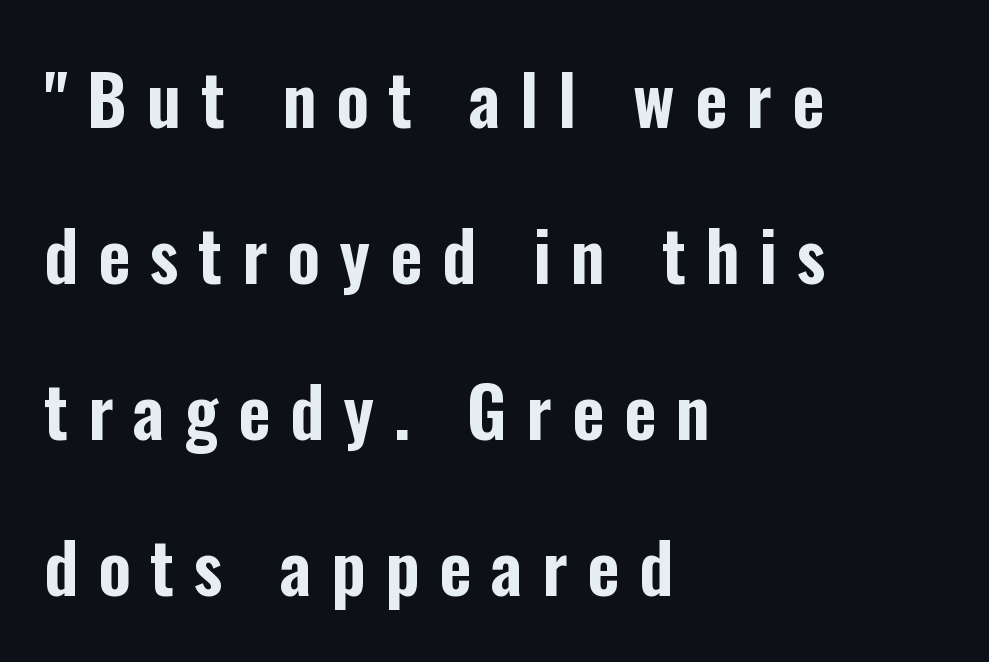
{"serif": "no", "italic": "no", "width": "condensed", "stroke_contrast": "low", "x_height": "medium", "monospaced": "no", "underline": "no", "align": "left", "line_spacing": "loose", "line_spacing_ratio": 2.23, "letter_spacing": "wide", "letter_spacing_em": 0.28, "glyph_px": 70}
